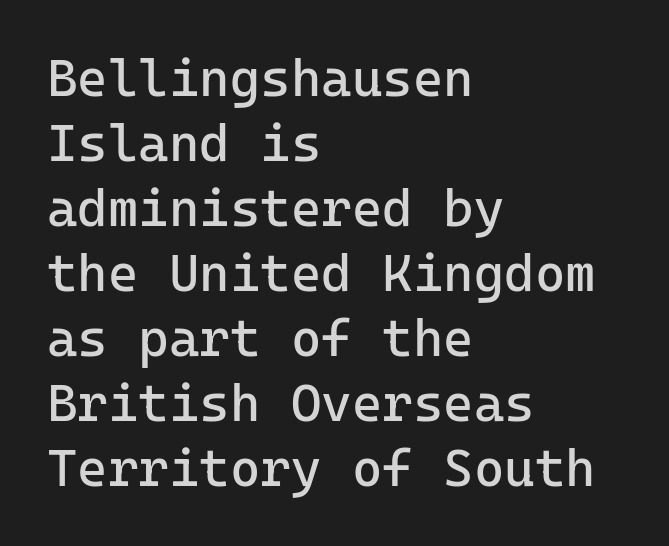
Q: Is the text bold? A: No.
Q: Is the text italic (slanted)? A: No, it is upright.
Q: Is the typeface a serif or a sans-serif typeface? A: Sans-serif.
Q: Is the text underlined? A: No.
Q: How is the paragraph aligned? A: Left-aligned.
Q: Is the spacing between letters normal or unusually wide? A: Normal.
Q: Is the spacing between lines tight, normal or loose? A: Normal.
Q: Width (condensed, normal, or wide)? A: Normal.
Q: Stroke contrast? A: Low.
Q: x-height? A: Medium.
Q: Monospaced? A: Yes.
